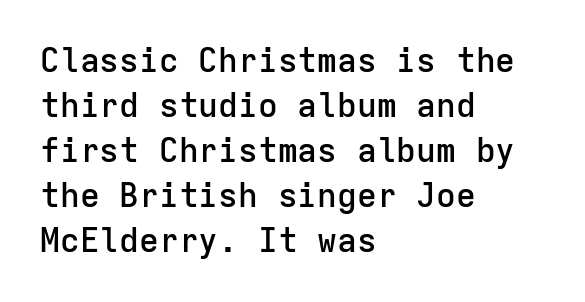
Q: Is the text bold? A: Semi-bold.
Q: Is the text italic (slanted)? A: No, it is upright.
Q: Is the typeface a serif or a sans-serif typeface? A: Sans-serif.
Q: Is the text underlined? A: No.
Q: How is the paragraph aligned? A: Left-aligned.
Q: Is the spacing between letters normal or unusually wide? A: Normal.
Q: Is the spacing between lines tight, normal or loose? A: Normal.
Q: Width (condensed, normal, or wide)? A: Normal.
Q: Stroke contrast? A: Low.
Q: x-height? A: Medium.
Q: Monospaced? A: Yes.
